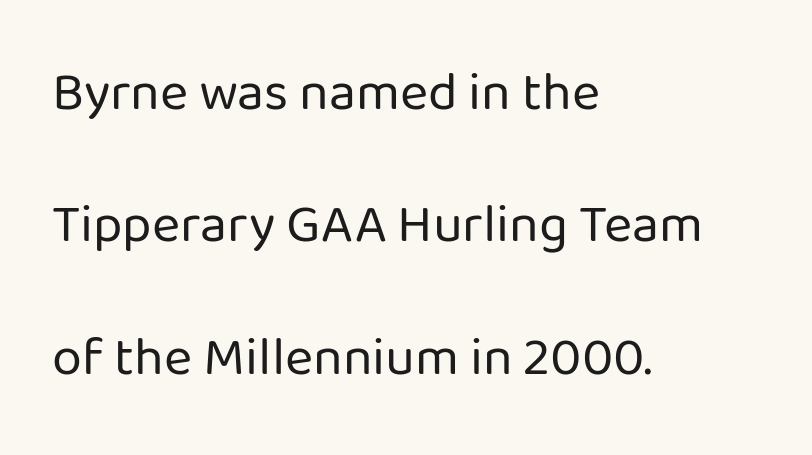
The image shows 54 px regular-weight sans-serif type, upright; set left-aligned, loose line spacing (2.45x), normal letter spacing, not underlined; low stroke contrast and a medium x-height.
